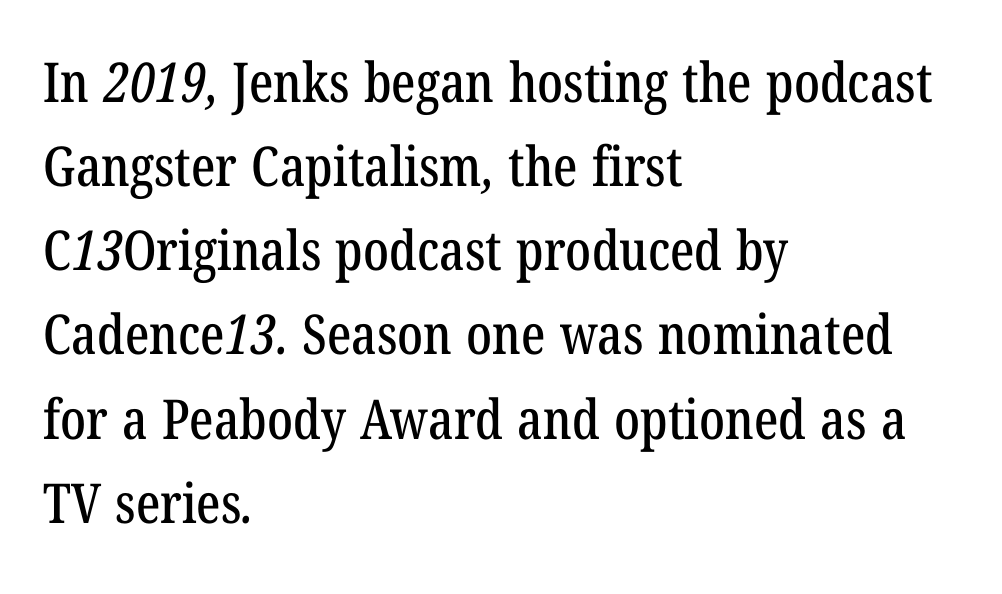
The image shows 55 px condensed serif type; set left-aligned, normal line spacing (1.53x), normal letter spacing, not underlined; low stroke contrast and a medium x-height.
